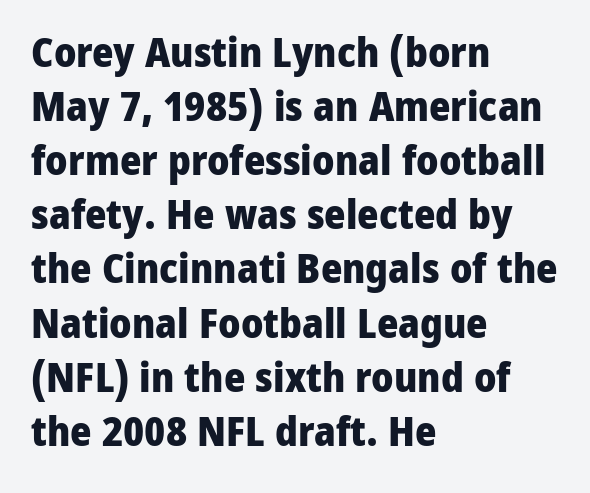
Q: Is the text bold? A: Yes.
Q: Is the text italic (slanted)? A: No, it is upright.
Q: Is the typeface a serif or a sans-serif typeface? A: Sans-serif.
Q: Is the text underlined? A: No.
Q: How is the paragraph aligned? A: Left-aligned.
Q: Is the spacing between letters normal or unusually wide? A: Normal.
Q: Is the spacing between lines tight, normal or loose? A: Normal.
Q: Width (condensed, normal, or wide)? A: Normal.
Q: Stroke contrast? A: Low.
Q: x-height? A: Medium.
Q: Monospaced? A: No.
